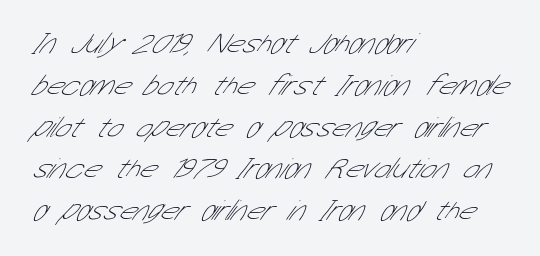
{"serif": "no", "bold": "no", "weight": "thin", "width": "condensed", "stroke_contrast": "low", "x_height": "medium", "monospaced": "no", "underline": "no", "align": "left", "line_spacing": "normal", "line_spacing_ratio": 1.44, "letter_spacing": "normal", "letter_spacing_em": 0.0, "glyph_px": 29}
